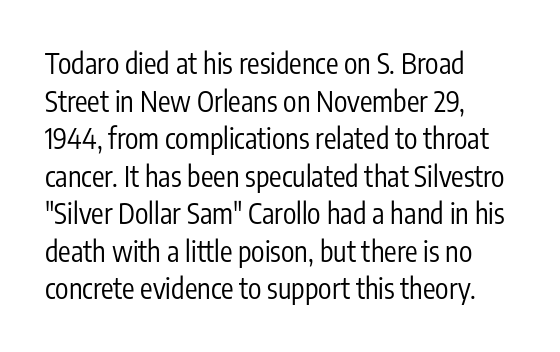
{"serif": "no", "italic": "no", "bold": "no", "weight": "regular", "width": "condensed", "stroke_contrast": "low", "x_height": "medium", "monospaced": "no", "underline": "no", "align": "left", "line_spacing": "normal", "line_spacing_ratio": 1.34, "letter_spacing": "normal", "letter_spacing_em": 0.0, "glyph_px": 28}
